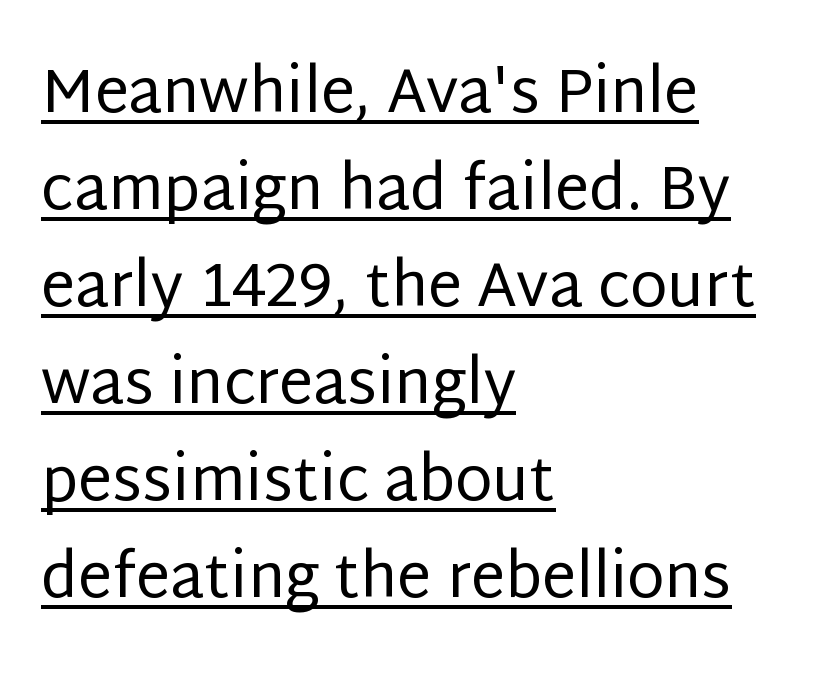
The image shows 61 px regular-weight sans-serif type, upright; set left-aligned, normal line spacing (1.59x), normal letter spacing, underlined; low stroke contrast and a large x-height.
